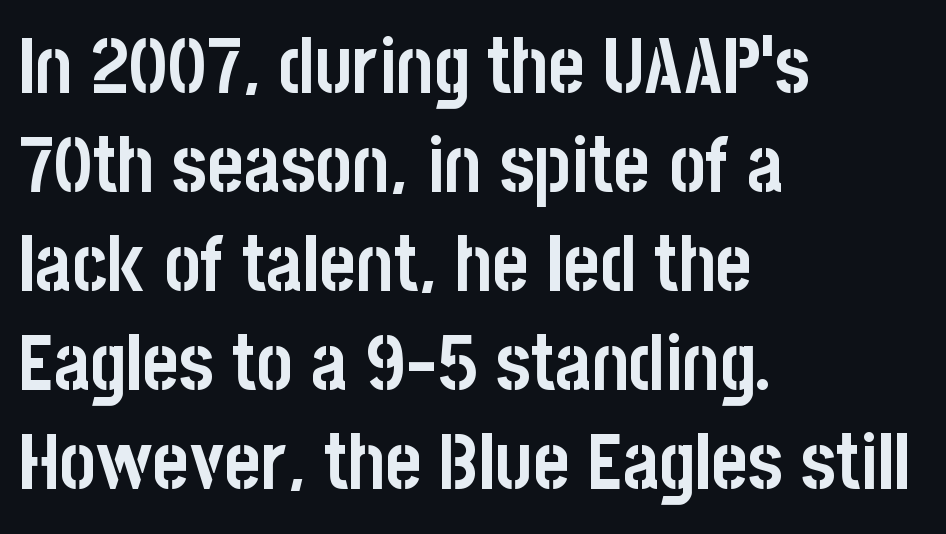
Weight check: bold — yes, fully. A sans-serif font was chosen for this passage. Rule under the text: the space is simply empty. Normally led — the rows are evenly, conventionally spaced. Does the lettering tilt? It doesn't — this is upright.
